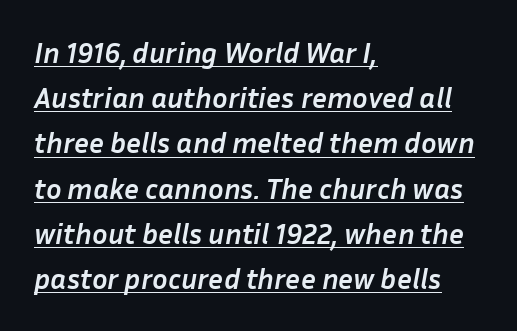
{"italic": "yes", "lean": "right", "slant_degrees": 10, "bold": "yes", "weight": "semibold", "width": "normal", "stroke_contrast": "low", "x_height": "medium", "monospaced": "no", "underline": "yes", "align": "left", "line_spacing": "normal", "line_spacing_ratio": 1.56, "letter_spacing": "normal", "letter_spacing_em": 0.0, "glyph_px": 29}
